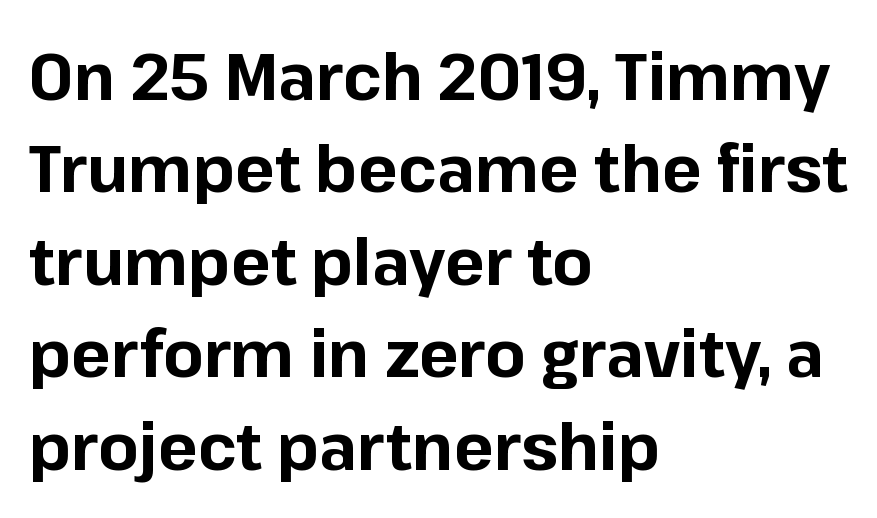
{"serif": "no", "italic": "no", "bold": "yes", "weight": "bold", "width": "normal", "stroke_contrast": "low", "x_height": "medium", "monospaced": "no", "underline": "no", "align": "left", "line_spacing": "normal", "line_spacing_ratio": 1.4, "letter_spacing": "normal", "letter_spacing_em": 0.0, "glyph_px": 66}
